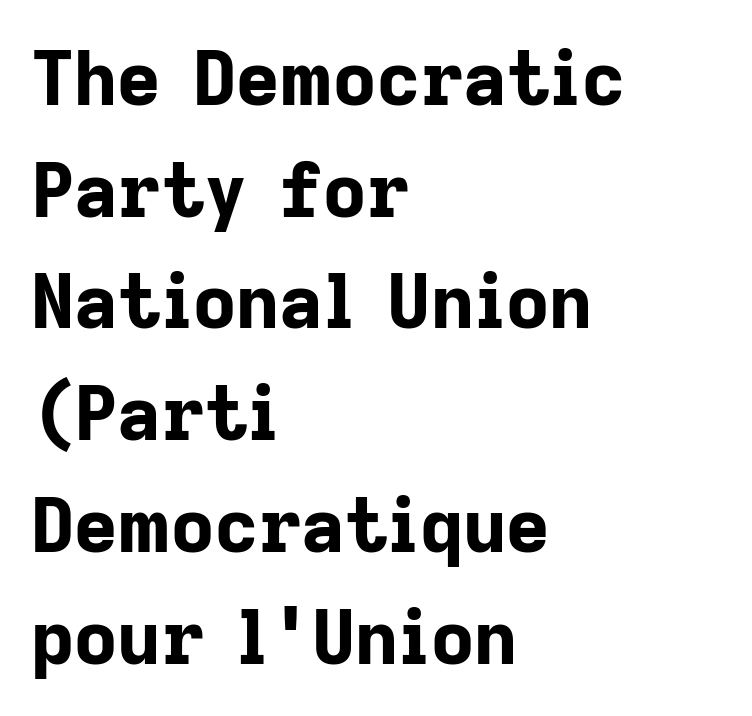
This is sans-serif lettering, the kind often seen on screens and signage. The ragged edge is on the right, which tells us the setting is flush left. Note the varied advance widths — an 'i' is clearly narrower than an 'm'. The type sits square on the baseline with zero lean.
